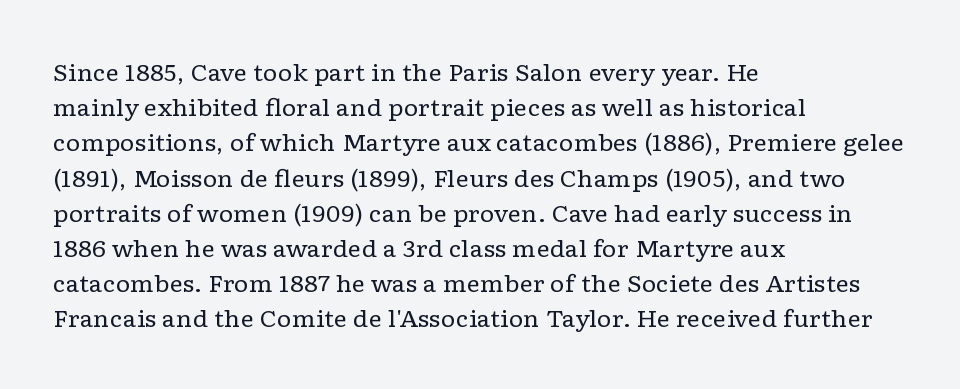
Q: Is the text bold? A: No.
Q: Is the text italic (slanted)? A: No, it is upright.
Q: Is the text underlined? A: No.
Q: How is the paragraph aligned? A: Left-aligned.
Q: Is the spacing between letters normal or unusually wide? A: Normal.
Q: Is the spacing between lines tight, normal or loose? A: Normal.
